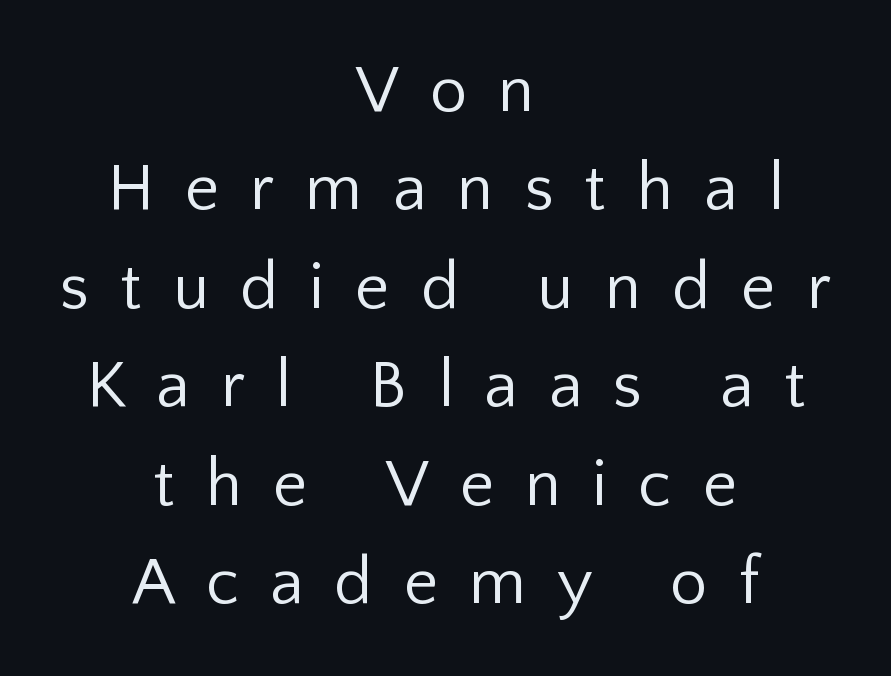
The image shows 67 px regular-weight sans-serif type, upright; set centered, normal line spacing (1.47x), unusually wide letter spacing (+0.46 em), not underlined; low stroke contrast and a medium x-height.
